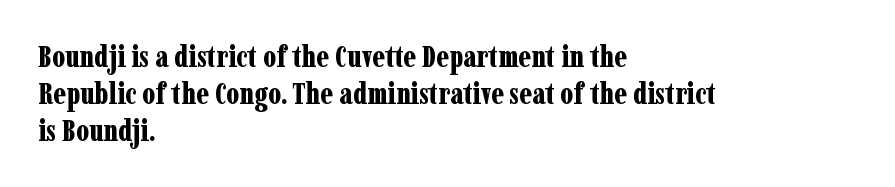
The image shows 30 px bold, condensed serif type, upright; set left-aligned, line spacing 1.23x, normal letter spacing, not underlined; low stroke contrast and a medium x-height.
